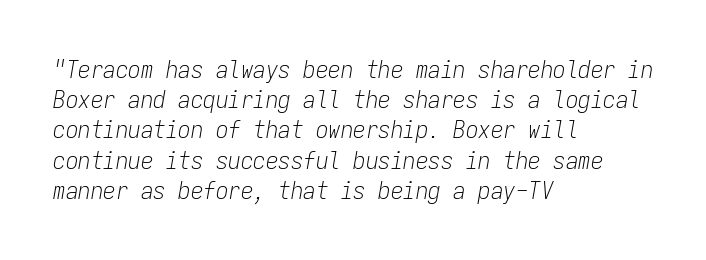
The lines are quadded left. Observe the lean: these are italic letterforms. Nobody touched the tracking dial on this one. Stems here are at most as thick as an everyday book face.
